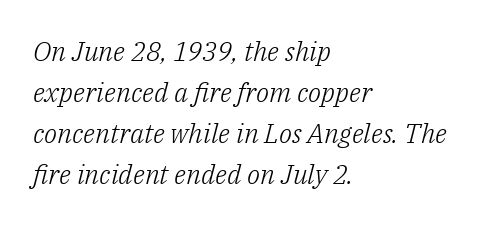
Honestly, there is no underline to notice here at all. The typeface has the unassuming heft of standard copy or less. Quick note: italic. How are the letters spaced? Ordinarily, with no added tracking. The ragged edge is on the right, which tells us the setting is flush left.
